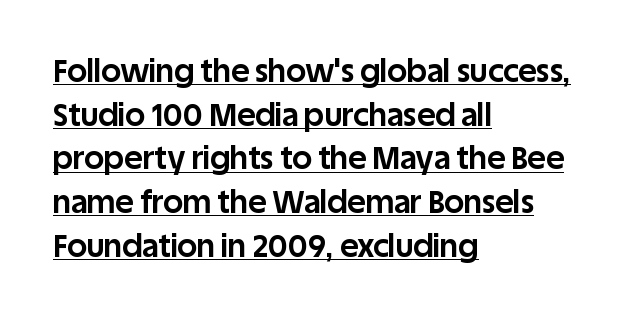
{"serif": "no", "italic": "no", "bold": "yes", "weight": "bold", "width": "normal", "stroke_contrast": "low", "x_height": "large", "monospaced": "no", "underline": "yes", "align": "left", "line_spacing": "normal", "line_spacing_ratio": 1.41, "letter_spacing": "normal", "letter_spacing_em": 0.0, "glyph_px": 31}
